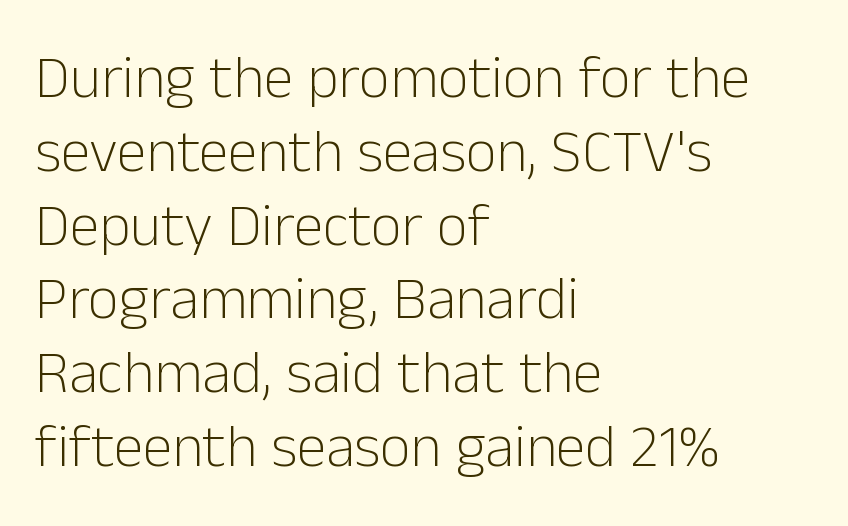
Q: Is the text bold? A: No.
Q: Is the text italic (slanted)? A: No, it is upright.
Q: Is the typeface a serif or a sans-serif typeface? A: Sans-serif.
Q: Is the text underlined? A: No.
Q: How is the paragraph aligned? A: Left-aligned.
Q: Is the spacing between letters normal or unusually wide? A: Normal.
Q: Width (condensed, normal, or wide)? A: Normal.
Q: Stroke contrast? A: Low.
Q: x-height? A: Medium.
Q: Monospaced? A: No.
